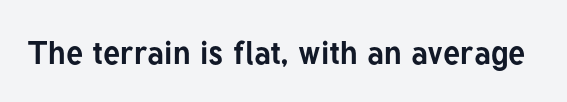
The image shows 32 px bold sans-serif type, upright; set normal letter spacing, not underlined; low stroke contrast and a medium x-height.
